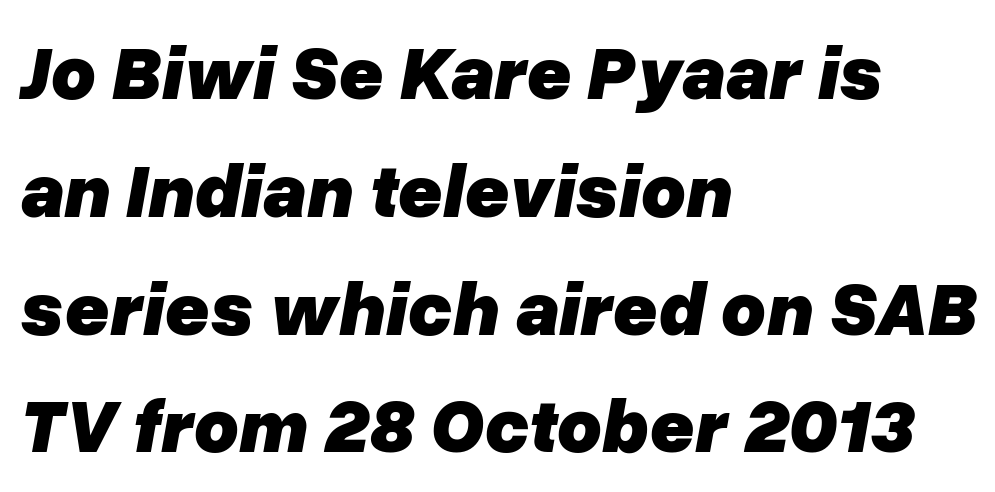
Q: Is the text bold? A: Yes.
Q: Is the text italic (slanted)? A: Yes, it leans right by about 10 degrees.
Q: Is the text underlined? A: No.
Q: How is the paragraph aligned? A: Left-aligned.
Q: Is the spacing between letters normal or unusually wide? A: Normal.
Q: Is the spacing between lines tight, normal or loose? A: Normal.
Q: Width (condensed, normal, or wide)? A: Normal.
Q: Stroke contrast? A: Low.
Q: x-height? A: Medium.
Q: Monospaced? A: No.
